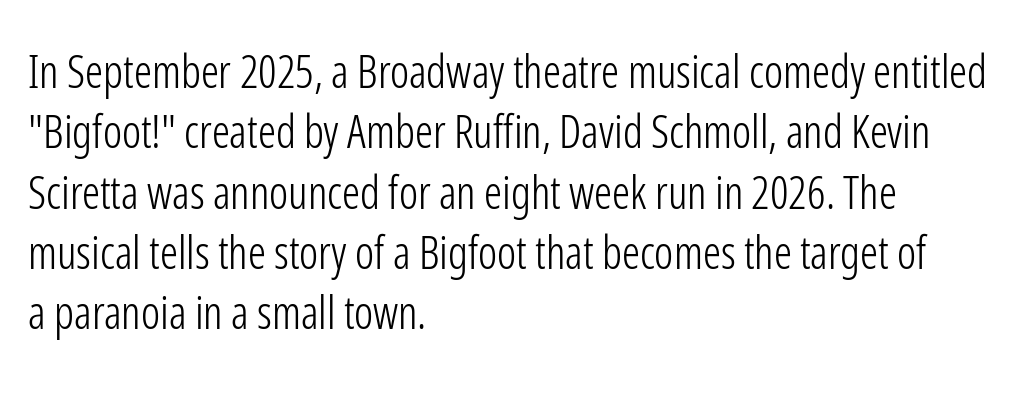
The image shows 45 px light, condensed sans-serif type, upright; set left-aligned, normal line spacing (1.34x), normal letter spacing, not underlined; low stroke contrast and a medium x-height.
